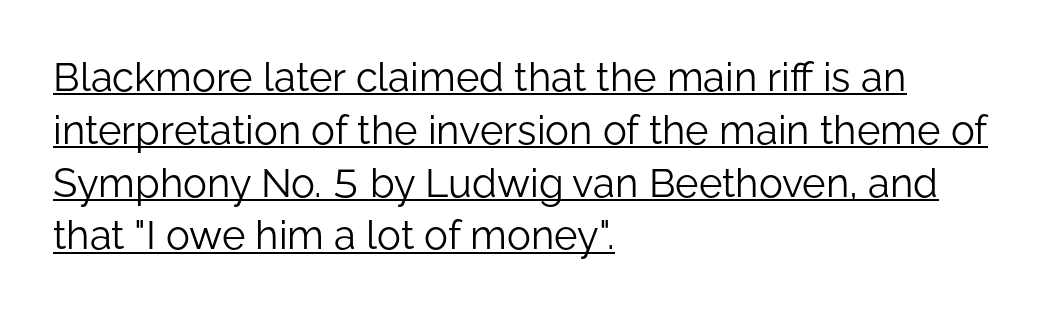
The ragged edge is on the right, which tells us the setting is flush left. Caption: face not bold, strokes unweighted. Font category for this specimen: sans-serif. How would I describe the line gaps? Plain and ordinary.
